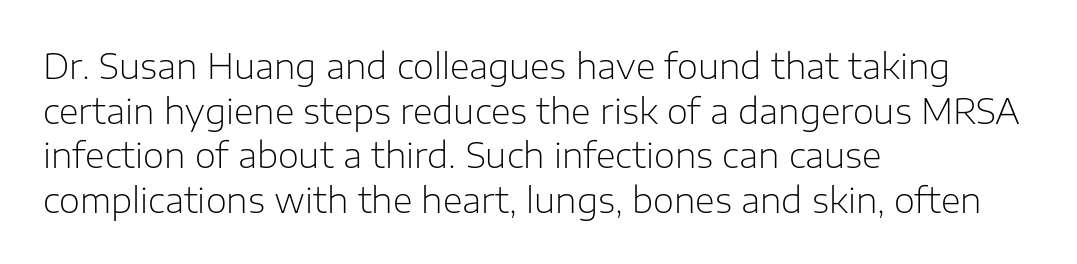
The image shows 34 px light sans-serif type, upright; set left-aligned, normal line spacing (1.31x), normal letter spacing, not underlined; low stroke contrast and a medium x-height.
